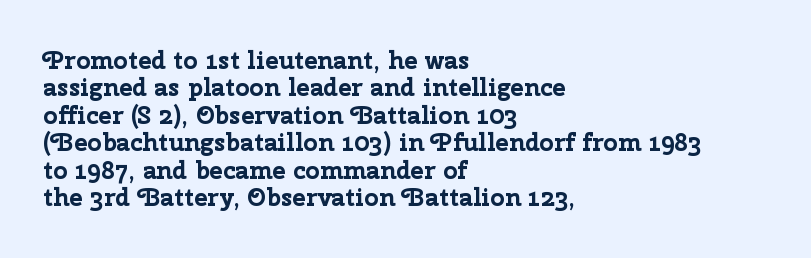
{"italic": "no", "bold": "yes", "underline": "no", "align": "left", "line_spacing": "tight", "line_spacing_ratio": 1.1, "letter_spacing": "normal", "letter_spacing_em": 0.0, "glyph_px": 25}
